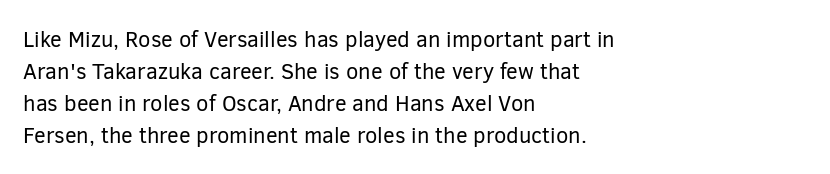
{"italic": "no", "bold": "no", "underline": "no", "align": "left", "line_spacing": "normal", "line_spacing_ratio": 1.46, "letter_spacing": "normal", "letter_spacing_em": 0.0, "glyph_px": 22}
